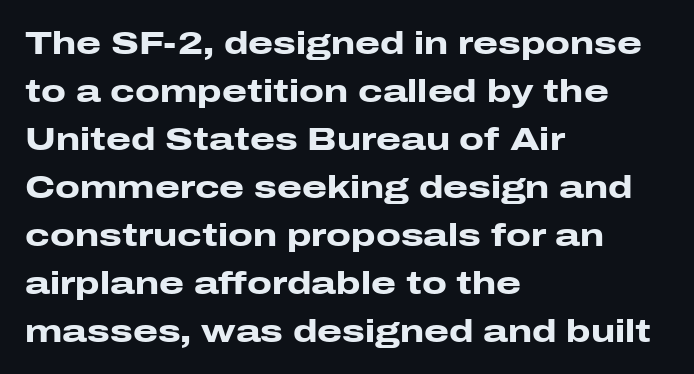
Q: Is the text bold? A: Yes.
Q: Is the text italic (slanted)? A: No, it is upright.
Q: Is the typeface a serif or a sans-serif typeface? A: Sans-serif.
Q: Is the text underlined? A: No.
Q: How is the paragraph aligned? A: Left-aligned.
Q: Is the spacing between letters normal or unusually wide? A: Normal.
Q: Is the spacing between lines tight, normal or loose? A: Normal.
Q: Width (condensed, normal, or wide)? A: Wide.
Q: Stroke contrast? A: Low.
Q: x-height? A: Medium.
Q: Monospaced? A: No.
